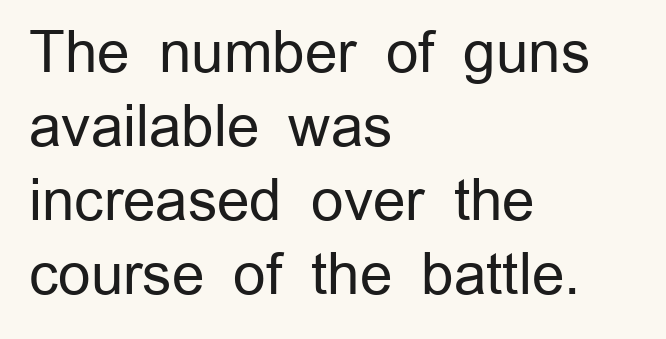
You could call the tracking neutral — neither tight nor loose. The typesetter chose a ragged-right arrangement here. Lines of text with bare space underneath. A roman cut, with each character standing at attention. Observe the absence of serifs on each vertical stroke in this sample. Do the characters align in a grid? No, the font is proportional.
